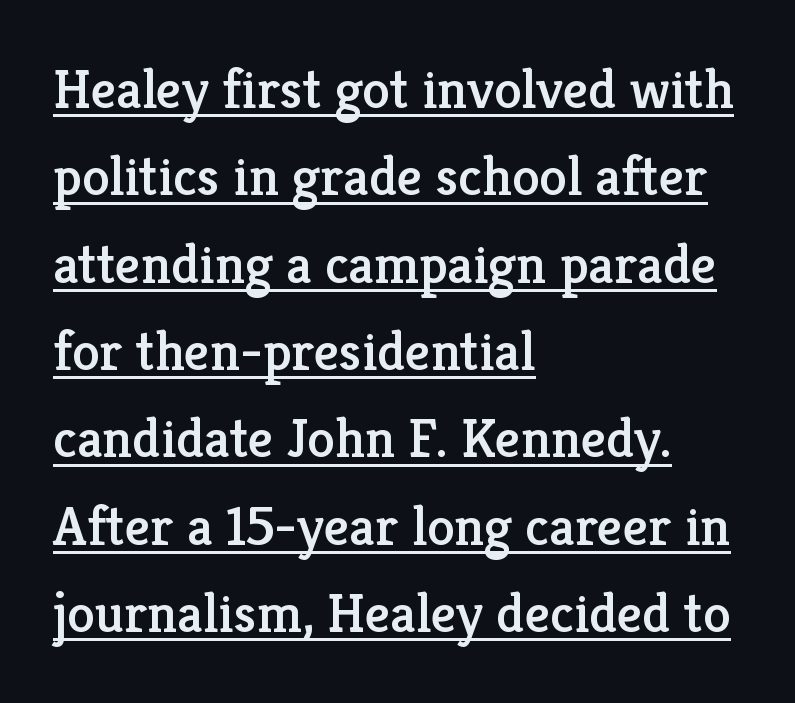
Q: Is the text italic (slanted)? A: No, it is upright.
Q: Is the typeface a serif or a sans-serif typeface? A: Serif.
Q: Is the text underlined? A: Yes.
Q: How is the paragraph aligned? A: Left-aligned.
Q: Is the spacing between letters normal or unusually wide? A: Normal.
Q: Is the spacing between lines tight, normal or loose? A: Normal.
Q: Width (condensed, normal, or wide)? A: Normal.
Q: Stroke contrast? A: Low.
Q: x-height? A: Medium.
Q: Monospaced? A: No.
